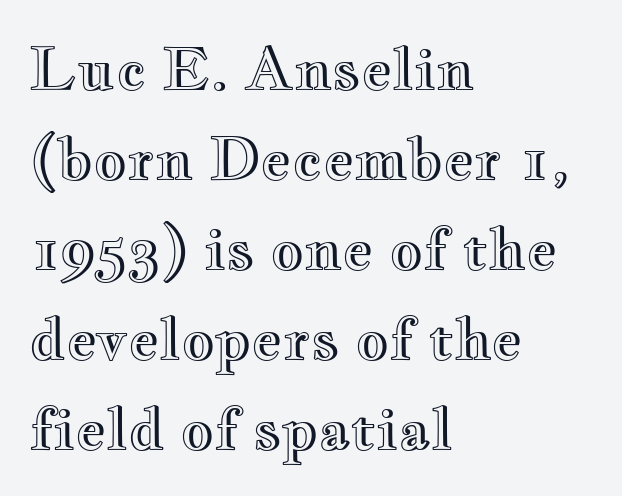
{"italic": "no", "width": "wide", "x_height": "small", "monospaced": "no", "underline": "no", "align": "left", "line_spacing": "normal", "line_spacing_ratio": 1.55, "letter_spacing": "normal", "letter_spacing_em": 0.0, "glyph_px": 58}
